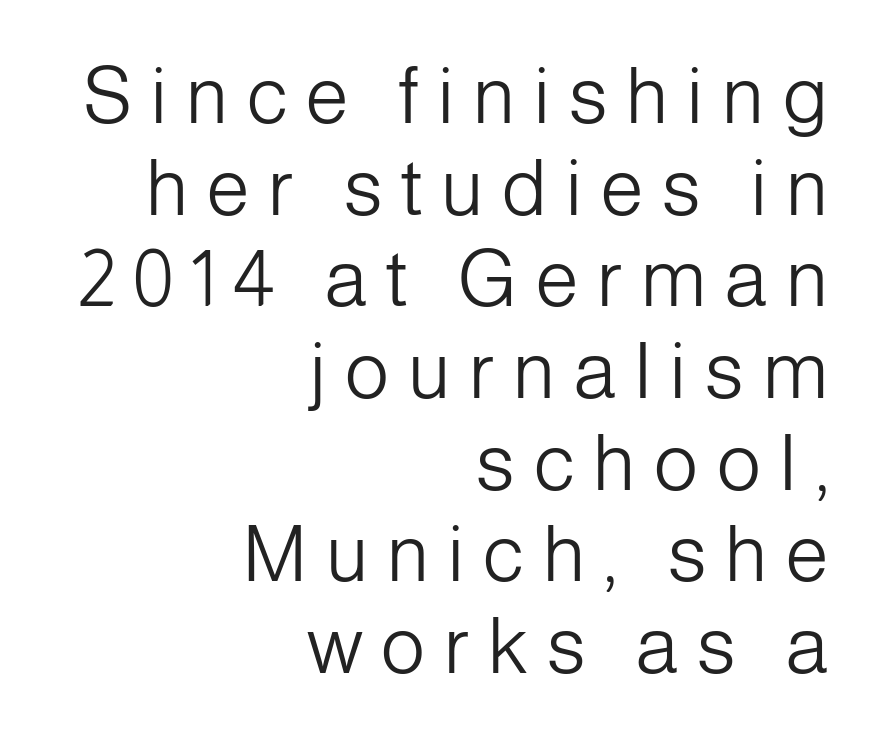
{"serif": "no", "italic": "no", "bold": "no", "weight": "light", "width": "normal", "stroke_contrast": "low", "x_height": "medium", "monospaced": "no", "underline": "no", "align": "right", "line_spacing_ratio": 1.16, "letter_spacing": "wide", "letter_spacing_em": 0.22, "glyph_px": 79}
